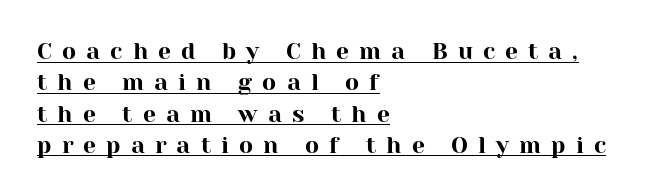
You can see a thin bar hugging the bottom of the glyphs. In terms of leading, this rendering sits right in the middle. The paragraph has a hard left edge and a soft right edge. The letters stand straight up with perfectly vertical stems. Inter-character spacing is expanded well beyond the font's built-in metrics.
